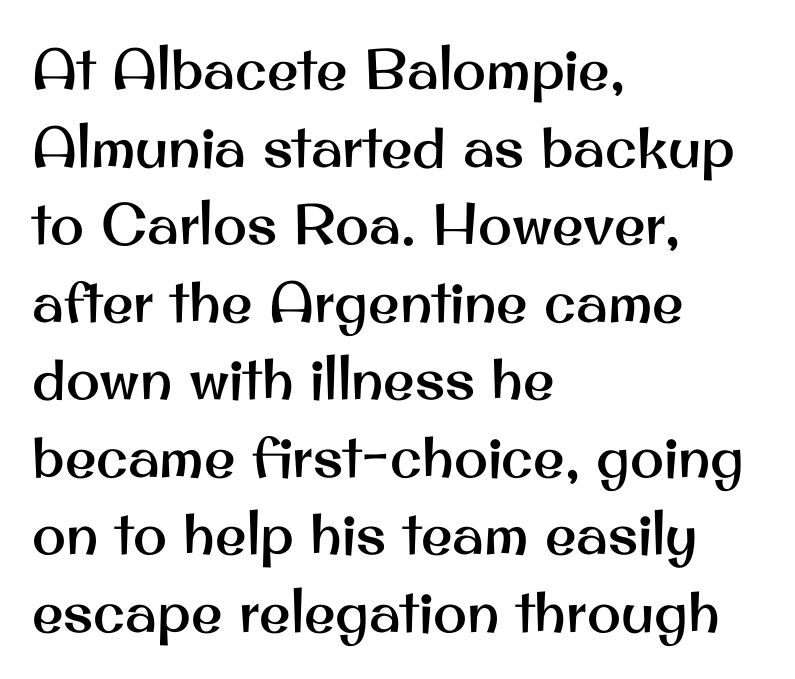
{"serif": "no", "italic": "no", "width": "normal", "stroke_contrast": "medium", "x_height": "small", "monospaced": "no", "underline": "no", "align": "left", "line_spacing": "normal", "line_spacing_ratio": 1.36, "letter_spacing": "normal", "letter_spacing_em": 0.0, "glyph_px": 57}
